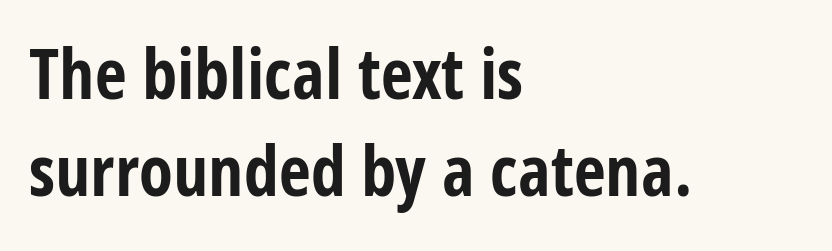
Character widths vary here, with narrow letters taking less room than wide ones. Only glyphs here, with clear space below each row. The type sits square on the baseline with zero lean. In terms of letterform style, serifs are entirely absent. Emphasis by weight is at full strength: bold. The designer left line spacing at the default.
